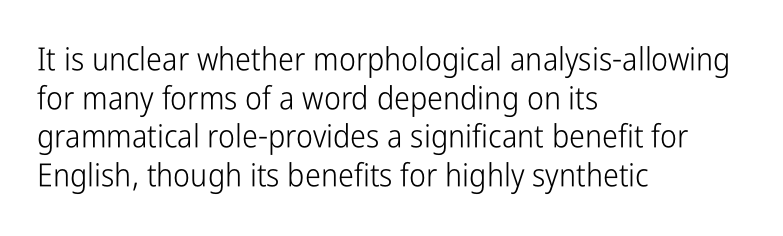
{"serif": "no", "italic": "no", "bold": "no", "weight": "light", "width": "condensed", "stroke_contrast": "low", "x_height": "medium", "monospaced": "no", "underline": "no", "align": "left", "line_spacing_ratio": 1.21, "letter_spacing": "normal", "letter_spacing_em": 0.0, "glyph_px": 32}
